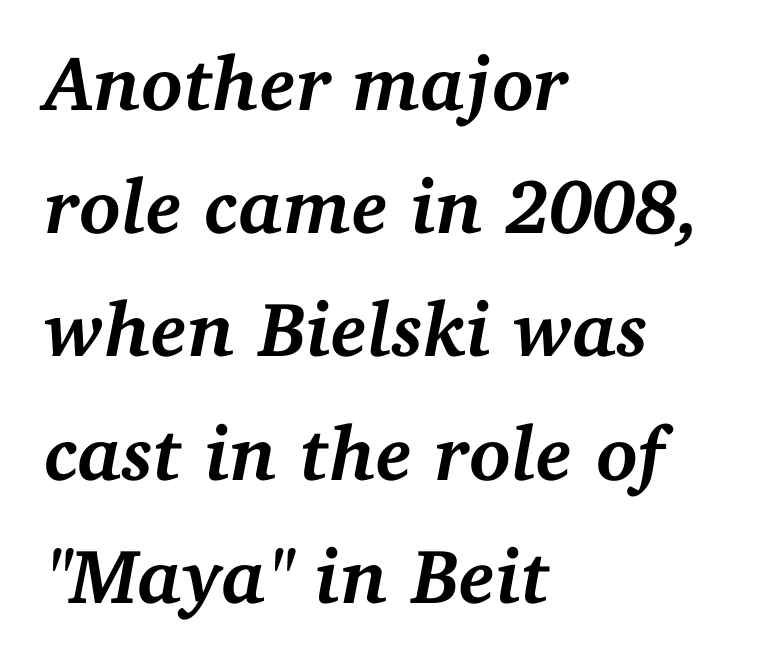
A typesetter would call this zero additional tracking. Regarding serifs, this sample has them. Rows of type keep a routine distance in the vertical direction. Each row of text sits above clean, open space. The strokes are fattened all the way to bold. Characters are canted at an angle relative to the baseline's perpendicular.
